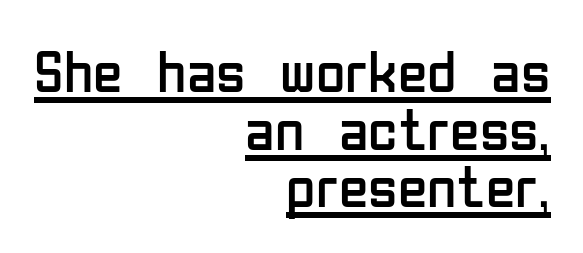
{"serif": "no", "italic": "no", "bold": "no", "weight": "regular", "width": "condensed", "stroke_contrast": "low", "x_height": "medium", "monospaced": "no", "underline": "yes", "align": "right", "line_spacing": "tight", "line_spacing_ratio": 0.96, "letter_spacing": "normal", "letter_spacing_em": 0.0, "glyph_px": 60}
